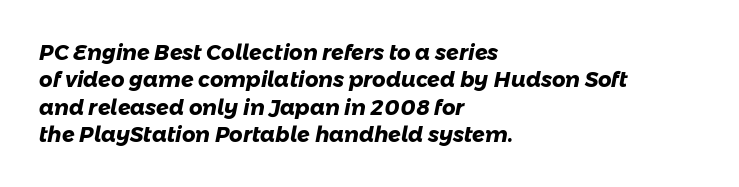
The image shows 21 px bold type; set left-aligned, normal line spacing (1.3x), normal letter spacing, not underlined.
